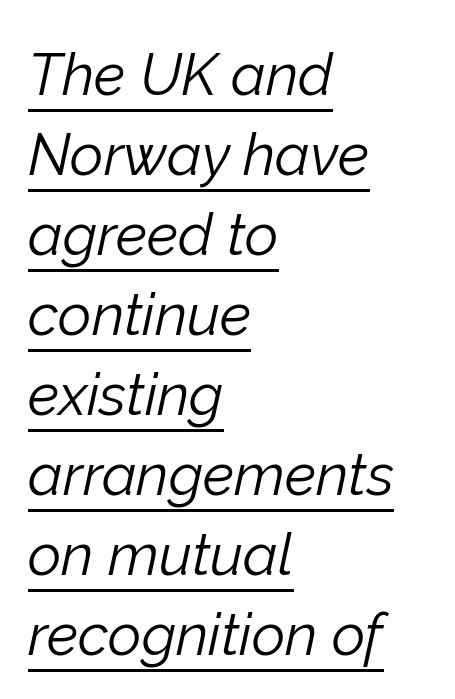
The image shows 58 px light type, italic (leaning right); set left-aligned, normal line spacing (1.38x), normal letter spacing, underlined; low stroke contrast and a medium x-height.
